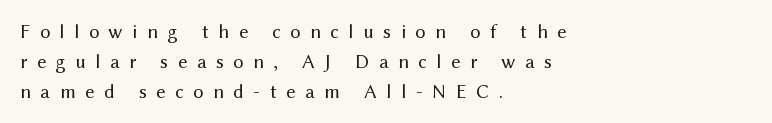
Q: Is the text bold? A: No.
Q: Is the text italic (slanted)? A: No, it is upright.
Q: Is the text underlined? A: No.
Q: How is the paragraph aligned? A: Left-aligned.
Q: Is the spacing between letters normal or unusually wide? A: Unusually wide.
Q: Is the spacing between lines tight, normal or loose? A: Normal.
